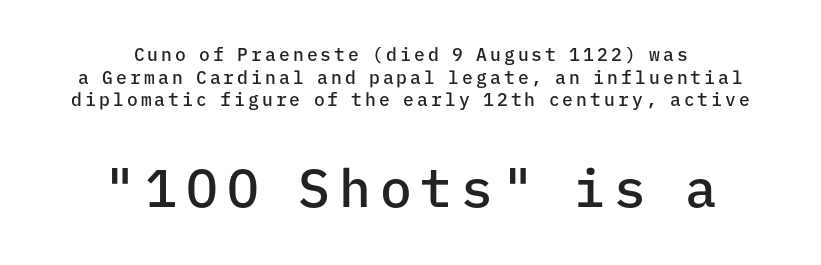
The image shows 53 px semibold sans-serif type, upright, monospaced; set centered, normal line spacing (1.26x), not underlined; the second (bottom) block is 2.94x larger; low stroke contrast and a medium x-height.
